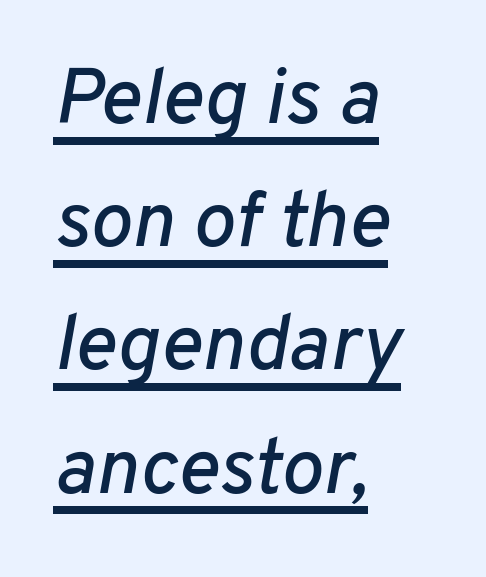
The image shows 79 px text type, italic (leaning right); set left-aligned, normal line spacing (1.56x), normal letter spacing, underlined; low stroke contrast and a medium x-height.
